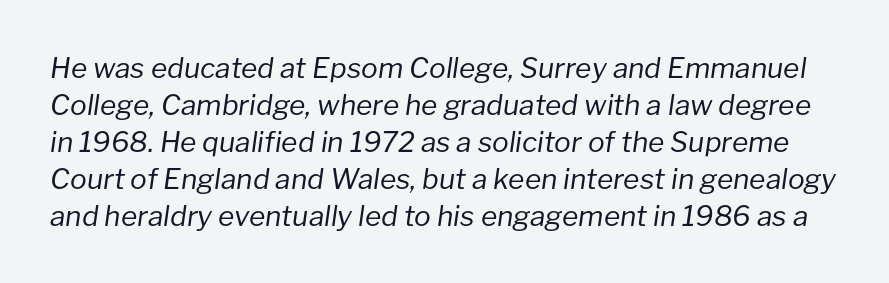
The characters are drawn with everyday or finer stroke widths. Summary of vertical rhythm: regular, with standard interline spacing. The face used here is rendered with its standard letterfit. The rendering applies a slant to the glyphs. Here the designer chose a conventional face with non-uniform glyph widths.
